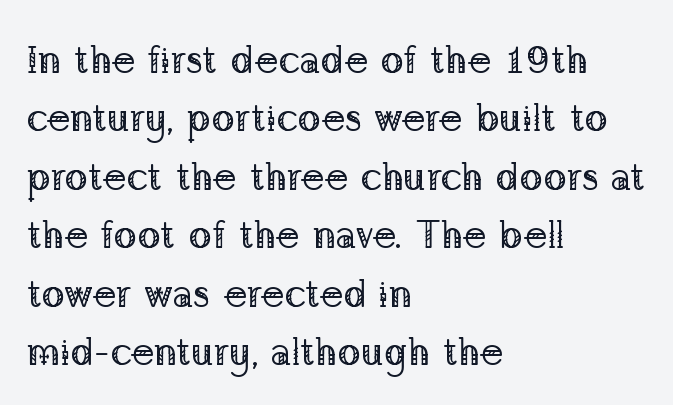
{"serif": "yes", "italic": "no", "bold": "no", "weight": "regular", "width": "normal", "stroke_contrast": "low", "x_height": "medium", "monospaced": "no", "underline": "no", "align": "left", "line_spacing": "normal", "line_spacing_ratio": 1.5, "letter_spacing": "normal", "letter_spacing_em": 0.0, "glyph_px": 39}
